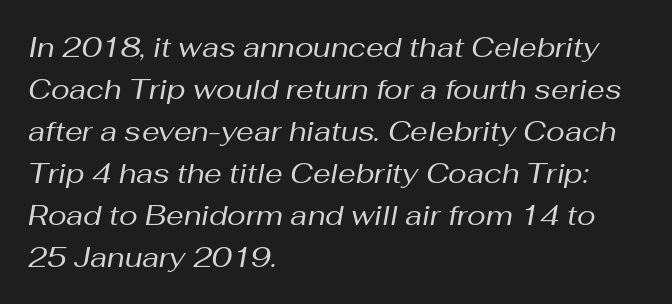
The image shows 28 px regular-weight type, italic (leaning right); set left-aligned, normal line spacing (1.5x), normal letter spacing, not underlined; medium stroke contrast and a medium x-height.
